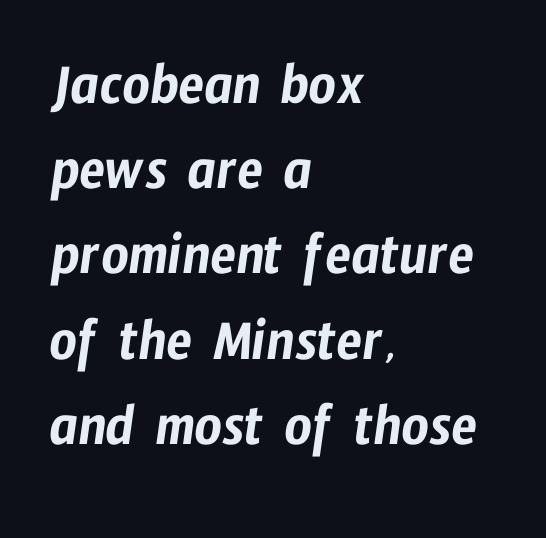
The image shows 60 px condensed sans-serif type; set left-aligned, normal line spacing (1.42x), normal letter spacing, not underlined; low stroke contrast and a medium x-height.
